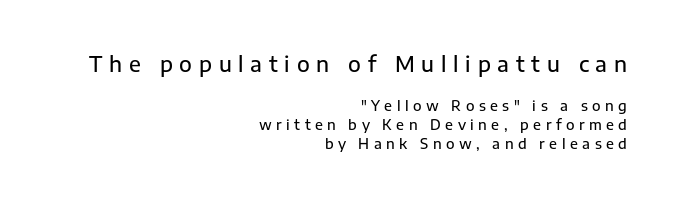
Is there any slant? The stems are plumb. Block one is the big one; block two sits smaller underneath. Substantial extra tracking has been applied to these lines. Rule under the text: the space is simply empty. One-word summary of the alignment: right. Reading down the column, the eye jumps a familiar distance to each next line.
